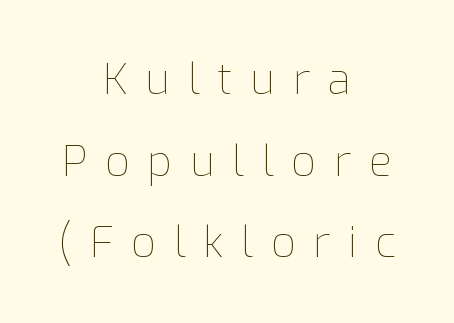
Q: Is the text bold? A: No.
Q: Is the text italic (slanted)? A: No, it is upright.
Q: Is the text underlined? A: No.
Q: How is the paragraph aligned? A: Centered.
Q: Is the spacing between letters normal or unusually wide? A: Unusually wide.
Q: Is the spacing between lines tight, normal or loose? A: Loose.
Q: Width (condensed, normal, or wide)? A: Normal.
Q: Stroke contrast? A: Low.
Q: x-height? A: Medium.
Q: Monospaced? A: No.
